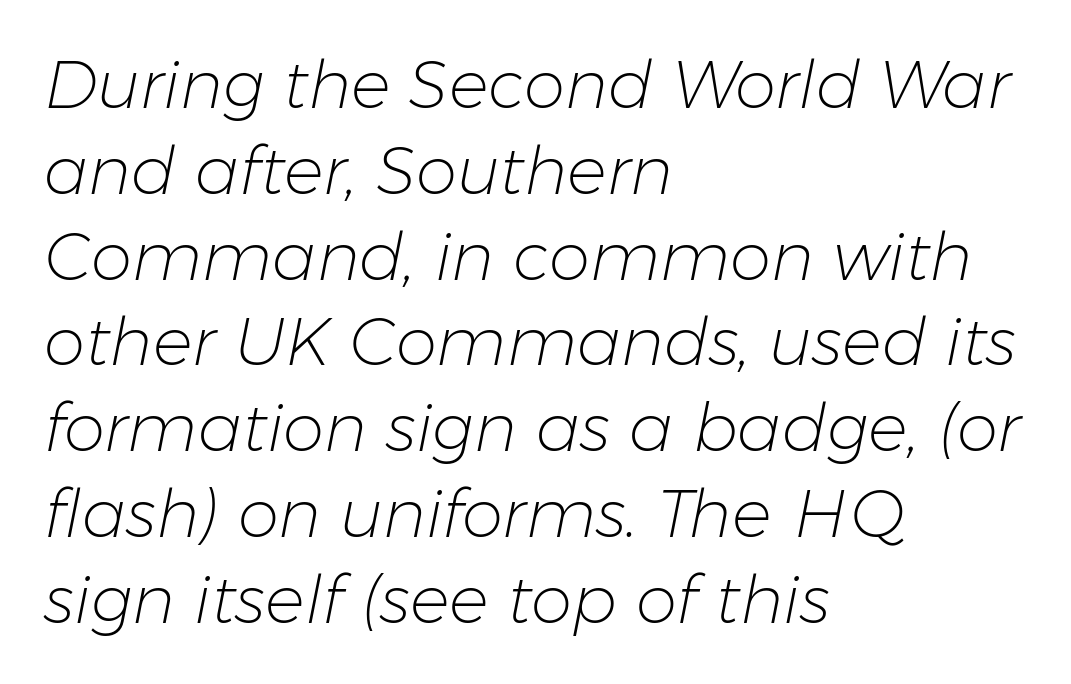
{"italic": "yes", "lean": "right", "slant_degrees": 11, "bold": "no", "weight": "light", "width": "normal", "stroke_contrast": "low", "x_height": "medium", "monospaced": "no", "underline": "no", "align": "left", "line_spacing": "normal", "line_spacing_ratio": 1.3, "letter_spacing": "normal", "letter_spacing_em": 0.0, "glyph_px": 66}
